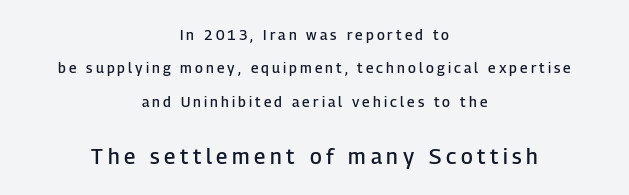
{"italic": "no", "bold": "semi", "underline": "no", "align": "center", "line_spacing": "loose", "line_spacing_ratio": 2.38, "letter_spacing": "wide", "letter_spacing_em": 0.22, "larger_block": "second", "size_ratio": 1.5, "glyph_px": 21}
